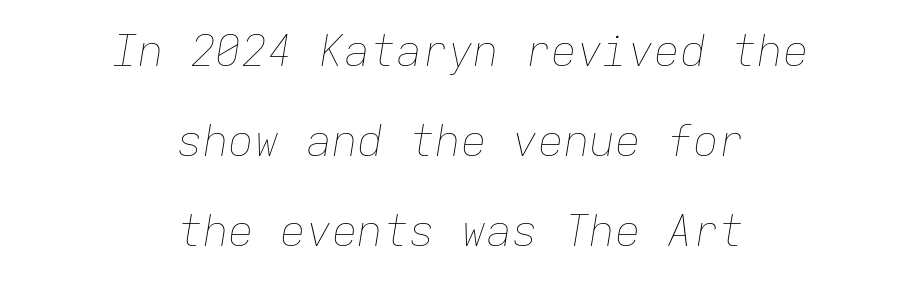
Q: Is the text bold? A: No.
Q: Is the text italic (slanted)? A: Yes, it leans right by about 9 degrees.
Q: Is the text underlined? A: No.
Q: How is the paragraph aligned? A: Centered.
Q: Is the spacing between letters normal or unusually wide? A: Normal.
Q: Is the spacing between lines tight, normal or loose? A: Loose.
Q: Width (condensed, normal, or wide)? A: Normal.
Q: Stroke contrast? A: Low.
Q: x-height? A: Medium.
Q: Monospaced? A: Yes.
